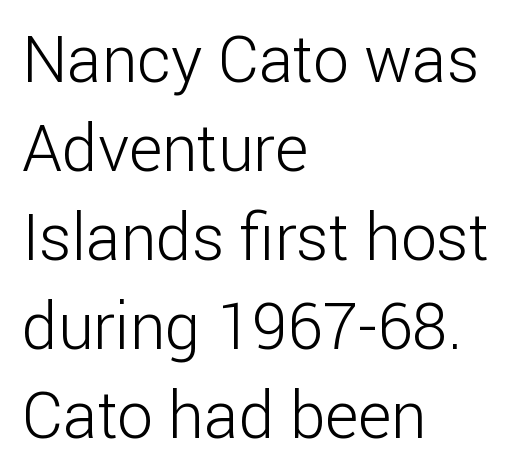
{"serif": "no", "italic": "no", "bold": "no", "weight": "light", "width": "normal", "stroke_contrast": "low", "x_height": "medium", "monospaced": "no", "underline": "no", "align": "left", "line_spacing": "normal", "line_spacing_ratio": 1.39, "letter_spacing": "normal", "letter_spacing_em": 0.0, "glyph_px": 64}
